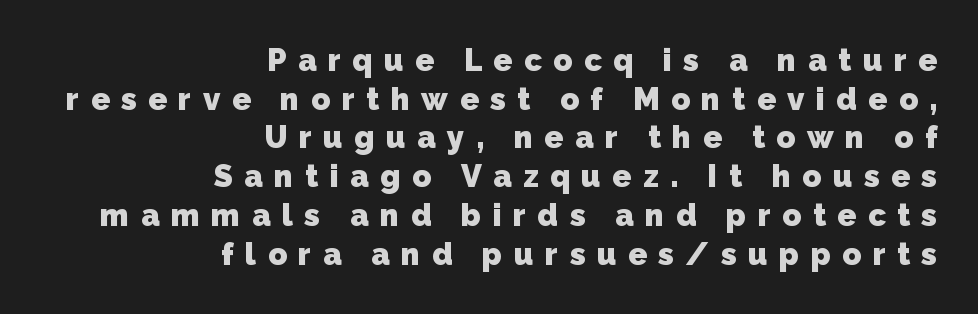
Q: Is the text bold? A: Yes.
Q: Is the typeface a serif or a sans-serif typeface? A: Sans-serif.
Q: Is the text underlined? A: No.
Q: How is the paragraph aligned? A: Right-aligned.
Q: Is the spacing between letters normal or unusually wide? A: Unusually wide.
Q: Is the spacing between lines tight, normal or loose? A: Normal.
Q: Width (condensed, normal, or wide)? A: Normal.
Q: Stroke contrast? A: Low.
Q: x-height? A: Medium.
Q: Monospaced? A: No.
